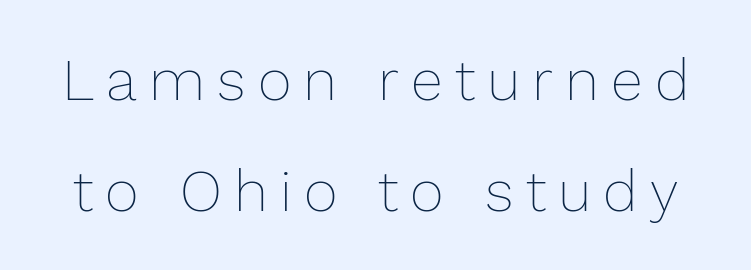
Q: Is the text bold? A: No.
Q: Is the text italic (slanted)? A: No, it is upright.
Q: Is the text underlined? A: No.
Q: Is the spacing between letters normal or unusually wide? A: Unusually wide.
Q: Is the spacing between lines tight, normal or loose? A: Loose.
Q: Width (condensed, normal, or wide)? A: Normal.
Q: Stroke contrast? A: Low.
Q: x-height? A: Medium.
Q: Monospaced? A: No.
